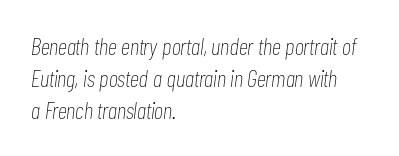
Q: Is the text bold? A: No.
Q: Is the text italic (slanted)? A: Yes, it leans right by about 7 degrees.
Q: Is the text underlined? A: No.
Q: How is the paragraph aligned? A: Left-aligned.
Q: Is the spacing between letters normal or unusually wide? A: Normal.
Q: Is the spacing between lines tight, normal or loose? A: Normal.
